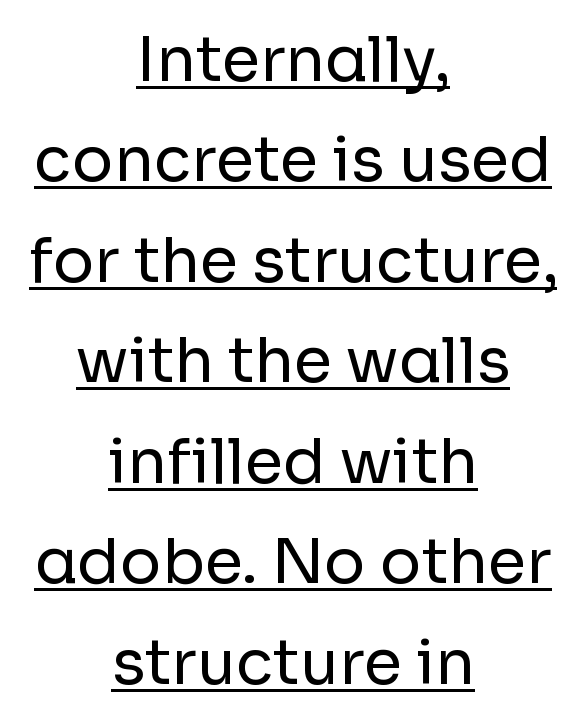
The image shows 62 px regular-weight sans-serif type, upright; set centered, normal line spacing (1.62x), normal letter spacing, underlined; low stroke contrast and a medium x-height.
